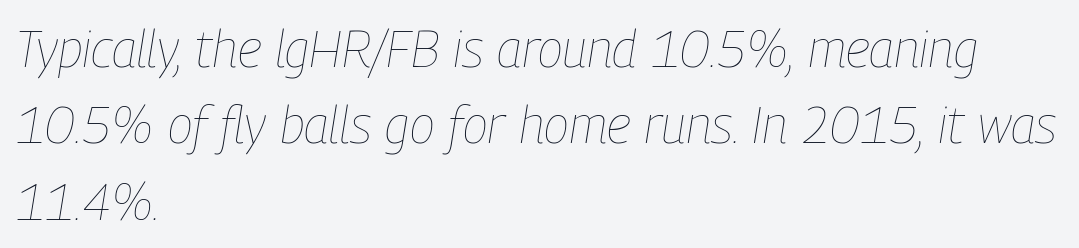
Q: Is the text bold? A: No.
Q: Is the text italic (slanted)? A: Yes, it leans right by about 9 degrees.
Q: Is the text underlined? A: No.
Q: How is the paragraph aligned? A: Left-aligned.
Q: Is the spacing between letters normal or unusually wide? A: Normal.
Q: Is the spacing between lines tight, normal or loose? A: Normal.
Q: Width (condensed, normal, or wide)? A: Condensed.
Q: Stroke contrast? A: Low.
Q: x-height? A: Medium.
Q: Monospaced? A: No.
